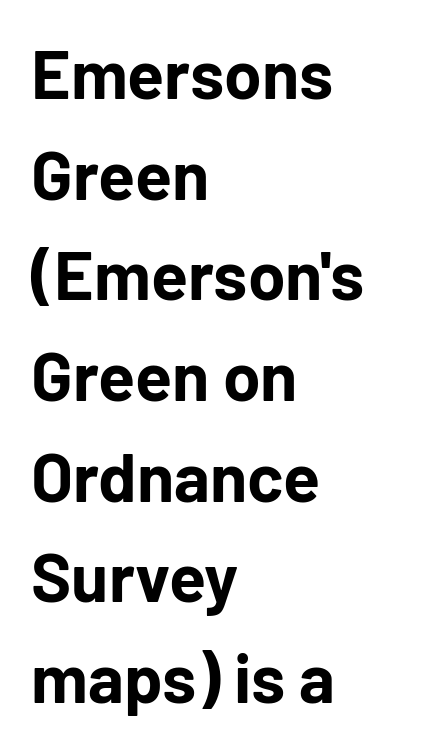
The image shows 68 px bold sans-serif type, upright; set left-aligned, normal line spacing (1.48x), normal letter spacing, not underlined; low stroke contrast and a medium x-height.
